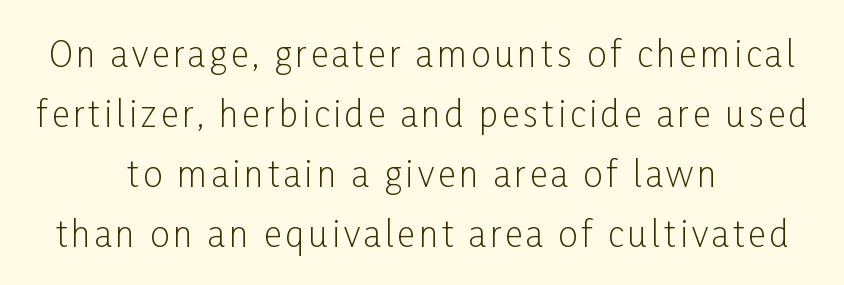
The strokes are not fattened; the text isn't bold. Is there any slant? The stems are plumb. This rendering features lettering with no underline. The designer went with a sans here, leaving each stem footless.
